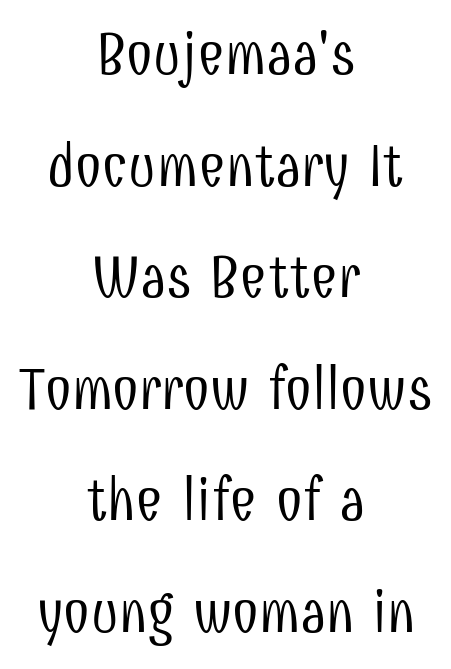
Think of a printed novel: that variable character pitch is what you see here. Is this a heavy cut? Hardly; it is regular or lighter. Nobody drew a line under any word here. The rendering positions every line midway between the sides. What stands out about the letter spacing? Nothing — it is the standard amount.
